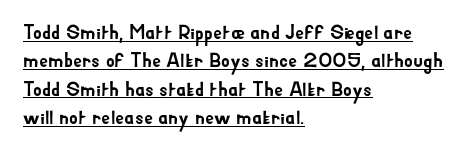
Vertical spacing — default. The lines are quadded left. Tall strokes in this sample are plumb rather than angled. Standard letterfit; no display-style spreading of the glyphs. Underlining? Definitely there.
